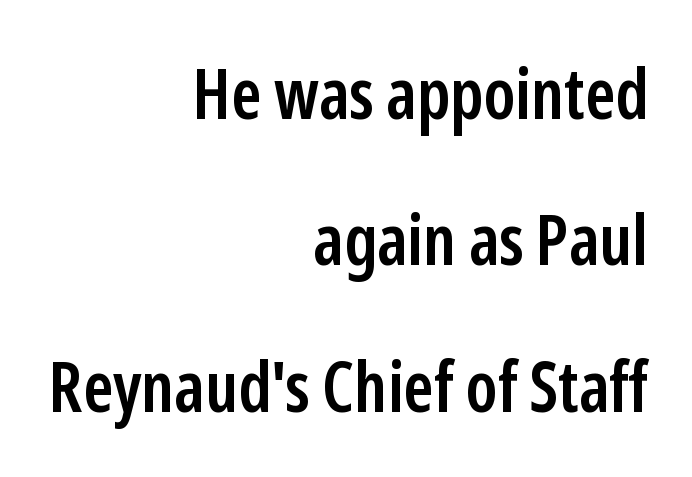
The image shows 70 px semibold, condensed sans-serif type, upright; set right-aligned, loose line spacing (2.09x), normal letter spacing, not underlined; low stroke contrast and a medium x-height.
